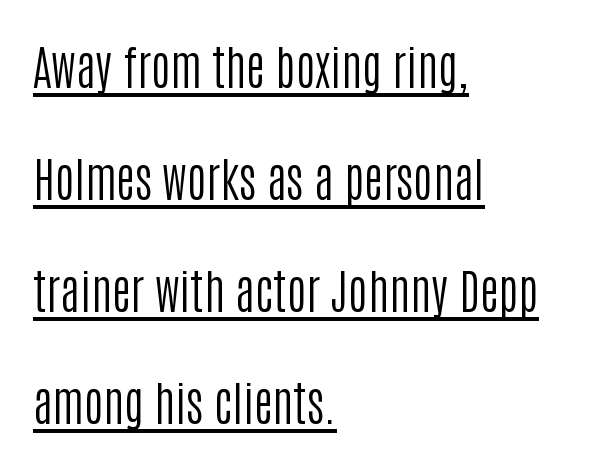
The image shows 47 px regular-weight, condensed sans-serif type, upright; set left-aligned, loose line spacing (2.38x), normal letter spacing, underlined; low stroke contrast and a large x-height.
